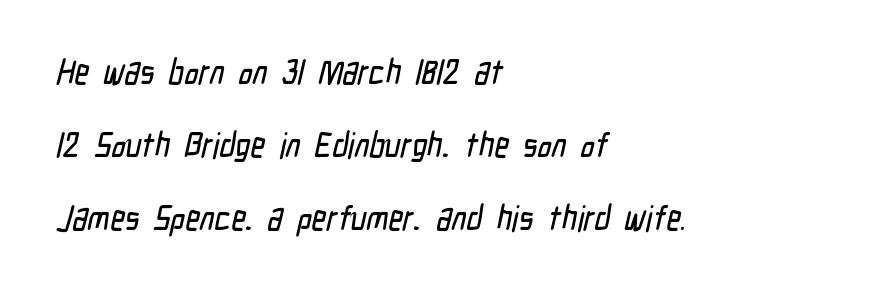
Q: Is the typeface a serif or a sans-serif typeface? A: Sans-serif.
Q: Is the text underlined? A: No.
Q: How is the paragraph aligned? A: Left-aligned.
Q: Is the spacing between letters normal or unusually wide? A: Normal.
Q: Is the spacing between lines tight, normal or loose? A: Loose.
Q: Width (condensed, normal, or wide)? A: Condensed.
Q: Stroke contrast? A: Low.
Q: x-height? A: Medium.
Q: Monospaced? A: No.
